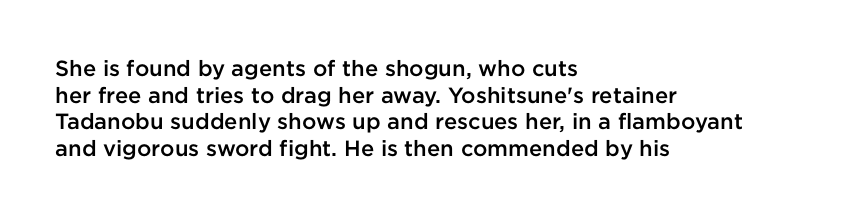
{"italic": "no", "bold": "semi", "underline": "no", "align": "left", "line_spacing_ratio": 1.21, "letter_spacing": "normal", "letter_spacing_em": 0.0, "glyph_px": 22}
